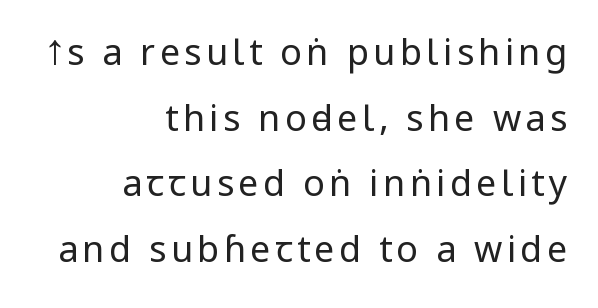
Q: Is the text bold? A: No.
Q: Is the text italic (slanted)? A: No, it is upright.
Q: Is the typeface a serif or a sans-serif typeface? A: Sans-serif.
Q: Is the text underlined? A: No.
Q: How is the paragraph aligned? A: Right-aligned.
Q: Width (condensed, normal, or wide)? A: Condensed.
Q: Stroke contrast? A: Low.
Q: x-height? A: Large.
Q: Monospaced? A: No.
